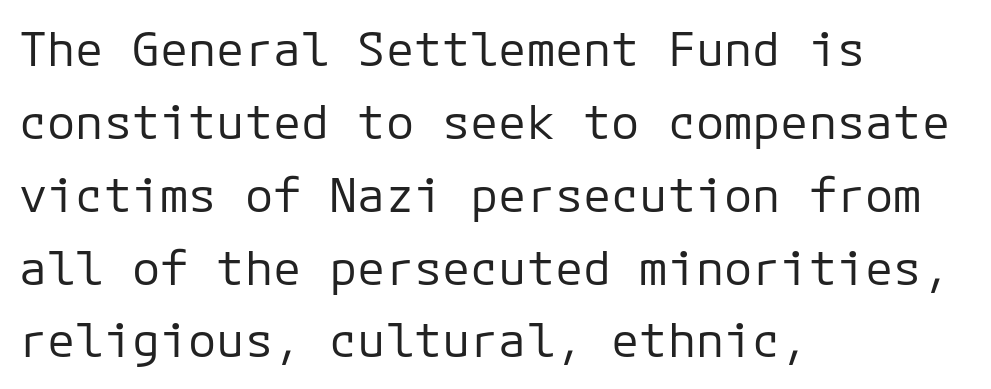
No heavy texture on the line: the type isn't bold. Honestly, the letter spacing is just normal — you wouldn't notice it. Serif or sans? Sans — the stroke terminals are bare. Line spacing here is normal. A typesetter would mark this as roman, not italic. Compared with a centered layout, this one pins lines to the left instead.
